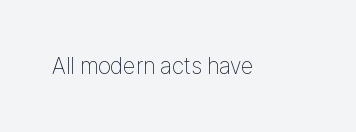
Q: Is the text bold? A: No.
Q: Is the text italic (slanted)? A: No, it is upright.
Q: Is the text underlined? A: No.
Q: Is the spacing between letters normal or unusually wide? A: Normal.
